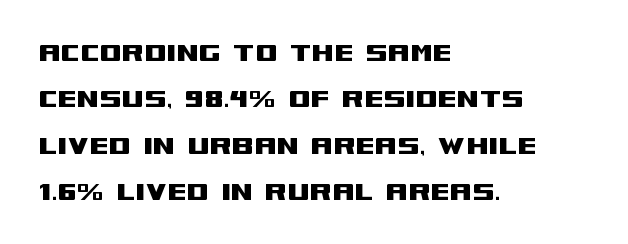
{"serif": "no", "italic": "no", "width": "wide", "stroke_contrast": "medium", "x_height": "large", "monospaced": "no", "underline": "no", "align": "left", "line_spacing": "normal", "line_spacing_ratio": 1.45, "letter_spacing": "normal", "letter_spacing_em": 0.0, "glyph_px": 32}
